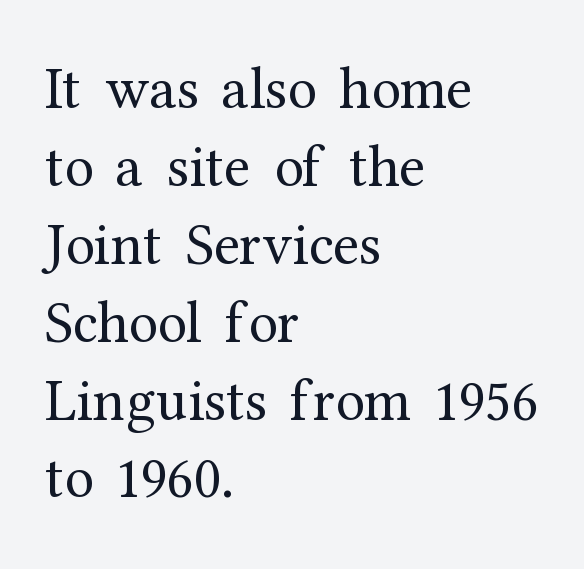
Here the designer chose a conventional face with non-uniform glyph widths. The letters carry serifs — small finishing strokes at the ends of their stems. Inter-character spacing is left at the font's built-in metrics. The designer left line spacing at the default. Do the letters lean? They stand straight.
